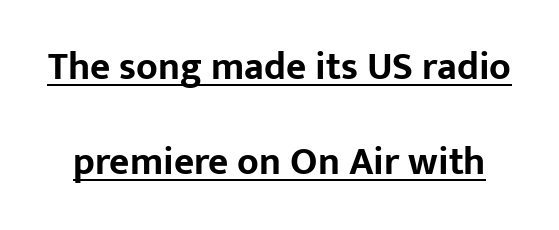
Q: Is the text bold? A: Yes.
Q: Is the text italic (slanted)? A: No, it is upright.
Q: Is the typeface a serif or a sans-serif typeface? A: Sans-serif.
Q: Is the text underlined? A: Yes.
Q: Is the spacing between letters normal or unusually wide? A: Normal.
Q: Is the spacing between lines tight, normal or loose? A: Loose.
Q: Width (condensed, normal, or wide)? A: Normal.
Q: Stroke contrast? A: Low.
Q: x-height? A: Medium.
Q: Monospaced? A: No.
